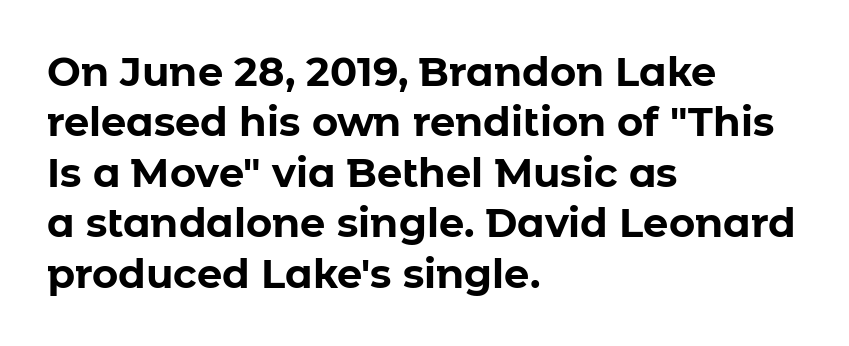
{"serif": "no", "italic": "no", "bold": "yes", "weight": "bold", "width": "normal", "stroke_contrast": "low", "x_height": "medium", "monospaced": "no", "underline": "no", "align": "left", "line_spacing": "normal", "line_spacing_ratio": 1.26, "letter_spacing": "normal", "letter_spacing_em": 0.0, "glyph_px": 40}
